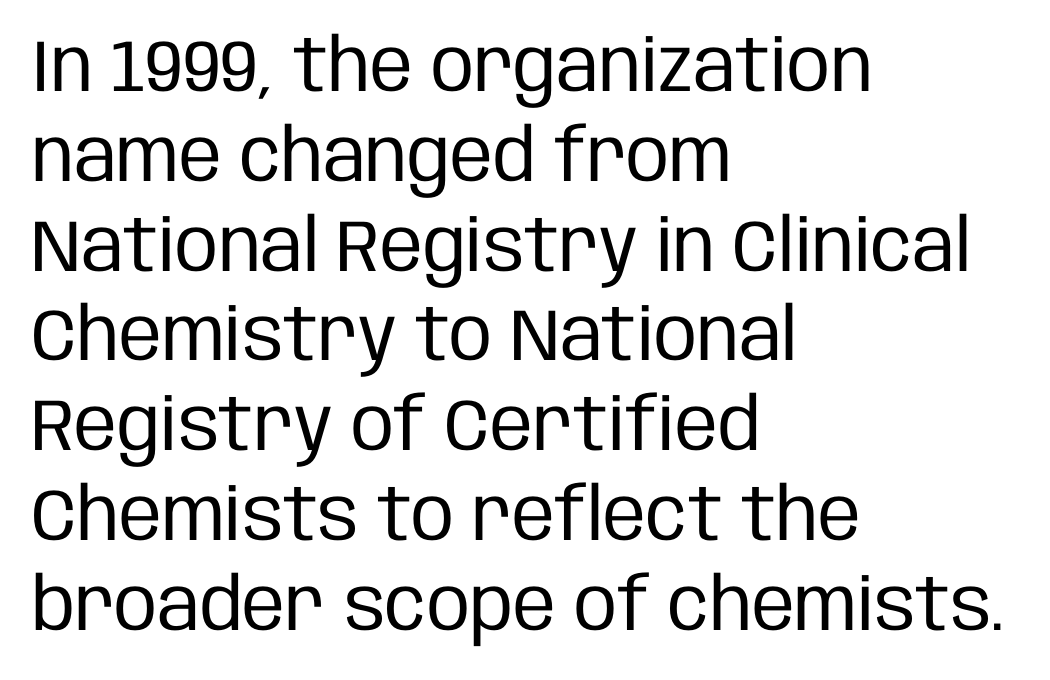
Q: Is the text bold? A: No.
Q: Is the text italic (slanted)? A: No, it is upright.
Q: Is the typeface a serif or a sans-serif typeface? A: Sans-serif.
Q: Is the text underlined? A: No.
Q: How is the paragraph aligned? A: Left-aligned.
Q: Is the spacing between letters normal or unusually wide? A: Normal.
Q: Width (condensed, normal, or wide)? A: Condensed.
Q: Stroke contrast? A: Low.
Q: x-height? A: Large.
Q: Monospaced? A: No.
